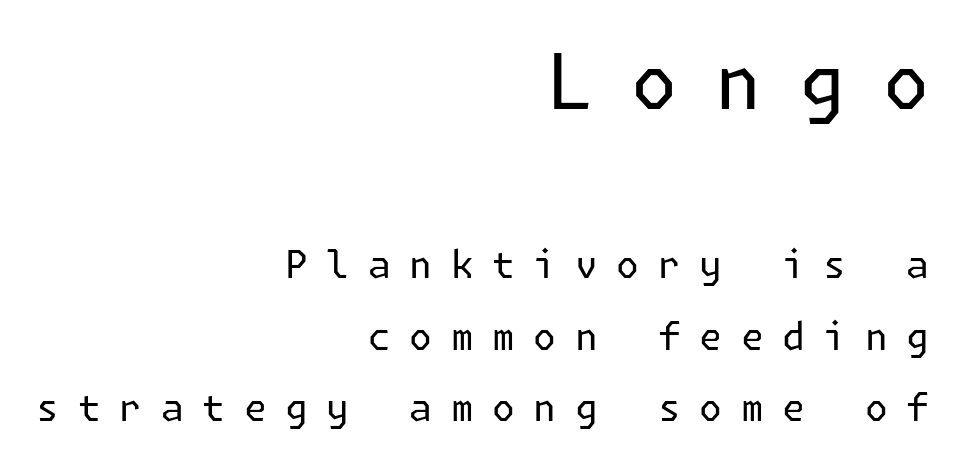
Students, note that the glyphs here are deliberately spaced far apart. Think standard paragraph weight, or any step lighter than that. Do the letters lean? They stand straight. Each letter's strokes conclude bluntly, with no projecting serifs. Alignment: flush right.
